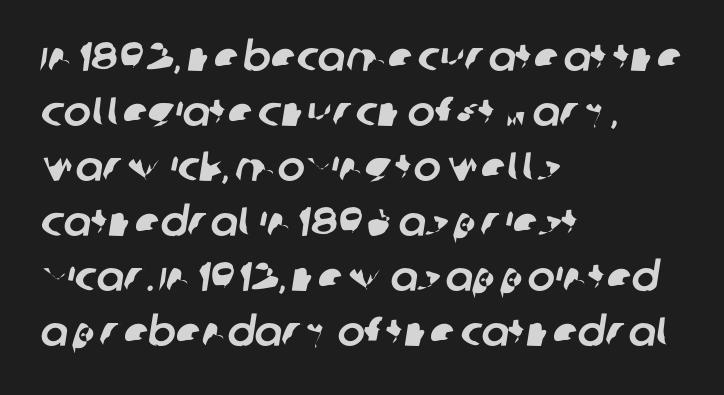
{"serif": "no", "width": "normal", "stroke_contrast": "low", "x_height": "large", "monospaced": "no", "underline": "no", "align": "left", "line_spacing": "normal", "line_spacing_ratio": 1.34, "letter_spacing": "normal", "letter_spacing_em": 0.0, "glyph_px": 41}
